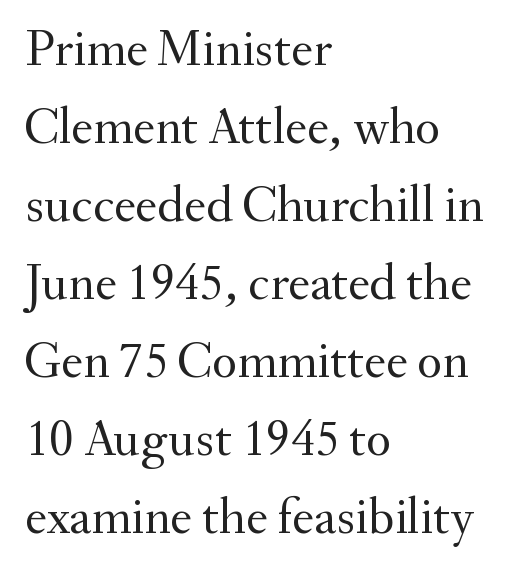
Do the letters lean? They stand straight. Glance below the letters and you will spot only blank space. This sample has the flowing, uneven cadence of proportional lettering. Leading: standard. The cut favours lightness, reaching ordinary text weight at its darkest. If you drew a ruler down the left edge, every line would touch it.
